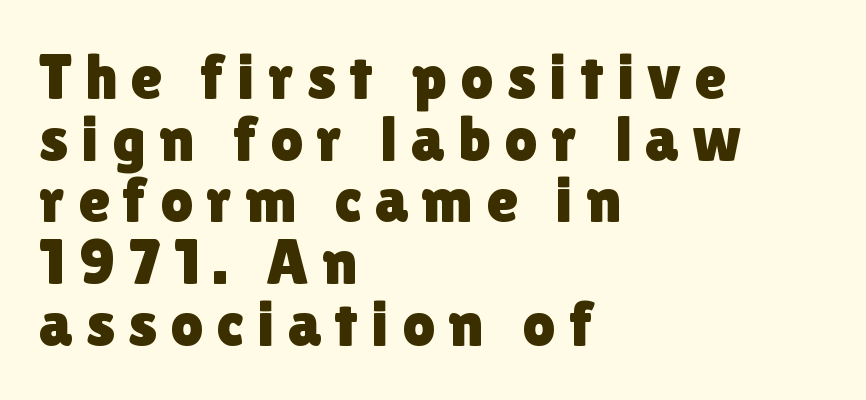
Words float on clear page, feet unadorned. Visually the block forms a straight wall on the left and a jagged coastline on the right. Letter spacing: wide. Proportional: the letters do not fall into vertical columns. The rendering shows plain stroke endings on the letterforms — a sans-serif design.
